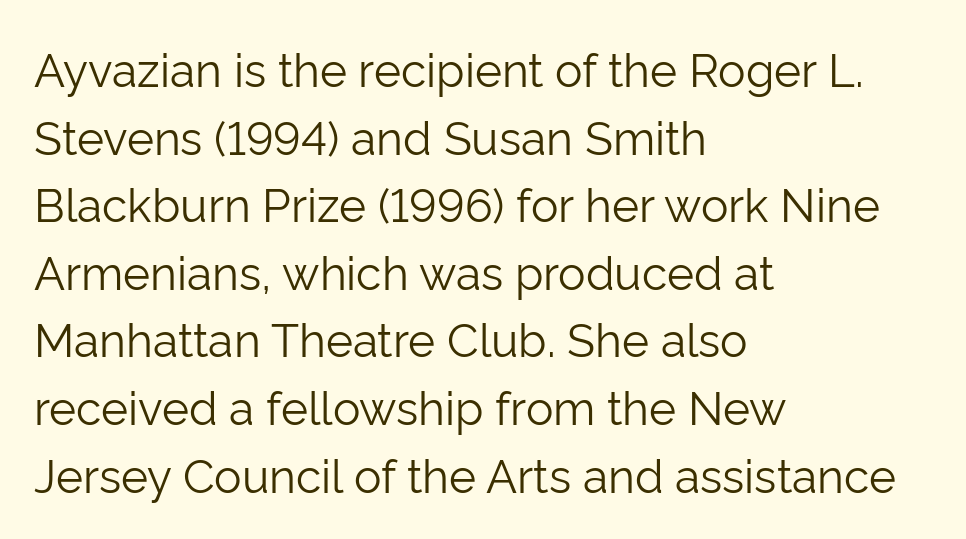
{"serif": "no", "italic": "no", "bold": "no", "weight": "light", "width": "normal", "stroke_contrast": "low", "x_height": "medium", "monospaced": "no", "underline": "no", "align": "left", "line_spacing": "normal", "line_spacing_ratio": 1.47, "letter_spacing": "normal", "letter_spacing_em": 0.0, "glyph_px": 46}
